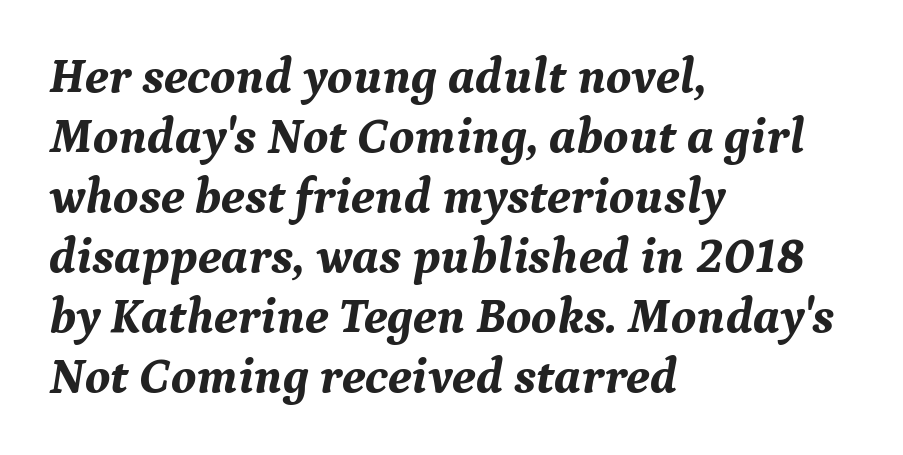
Q: Is the text bold? A: Yes.
Q: Is the text italic (slanted)? A: Yes, it leans right by about 9 degrees.
Q: Is the typeface a serif or a sans-serif typeface? A: Serif.
Q: Is the text underlined? A: No.
Q: How is the paragraph aligned? A: Left-aligned.
Q: Is the spacing between letters normal or unusually wide? A: Normal.
Q: Width (condensed, normal, or wide)? A: Normal.
Q: Stroke contrast? A: Medium.
Q: x-height? A: Medium.
Q: Monospaced? A: No.
